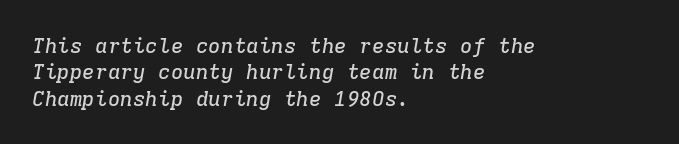
Descenders hang freely into open space. The rendering keeps characters at their native spacing. The passage shown leans; its letterforms are oblique. These lines are set flush left with a ragged right edge. Horizontal bands of white between lines are of average thickness.
